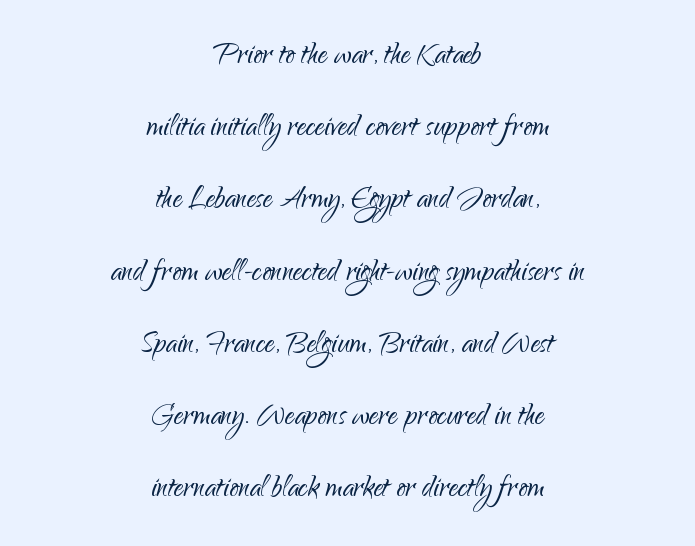
Q: Is the text bold? A: No.
Q: Is the text italic (slanted)? A: Yes.
Q: Is the typeface a serif or a sans-serif typeface? A: Sans-serif.
Q: Is the text underlined? A: No.
Q: How is the paragraph aligned? A: Centered.
Q: Is the spacing between letters normal or unusually wide? A: Normal.
Q: Is the spacing between lines tight, normal or loose? A: Loose.
Q: Width (condensed, normal, or wide)? A: Normal.
Q: Stroke contrast? A: Low.
Q: x-height? A: Small.
Q: Monospaced? A: No.
